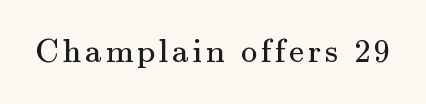
{"serif": "yes", "italic": "no", "bold": "no", "weight": "regular", "width": "normal", "stroke_contrast": "medium", "x_height": "small", "monospaced": "no", "underline": "no", "glyph_px": 33}
